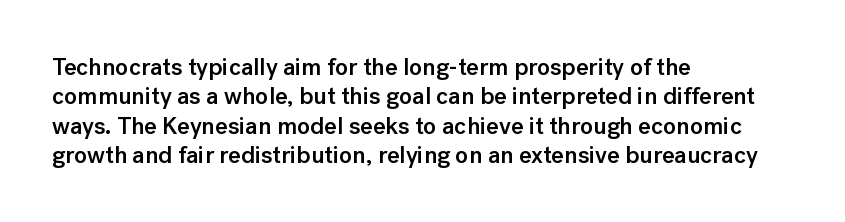
{"italic": "no", "bold": "semi", "underline": "no", "align": "left", "line_spacing_ratio": 1.22, "letter_spacing": "normal", "letter_spacing_em": 0.0, "glyph_px": 24}
